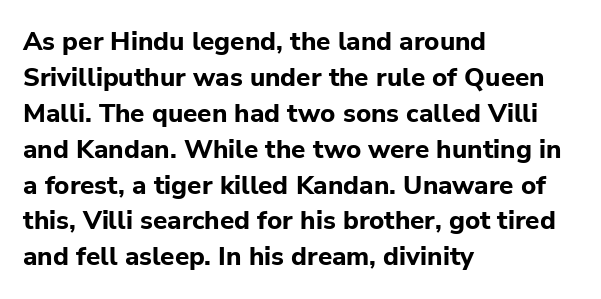
{"italic": "no", "bold": "yes", "underline": "no", "align": "left", "line_spacing": "normal", "line_spacing_ratio": 1.38, "letter_spacing": "normal", "letter_spacing_em": 0.0, "glyph_px": 26}
